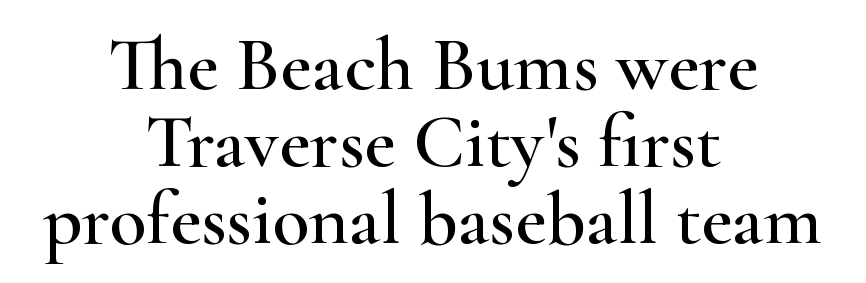
{"serif": "yes", "italic": "no", "width": "wide", "stroke_contrast": "high", "x_height": "small", "monospaced": "no", "underline": "no", "align": "center", "line_spacing": "tight", "line_spacing_ratio": 1.01, "letter_spacing": "normal", "letter_spacing_em": 0.0, "glyph_px": 76}
